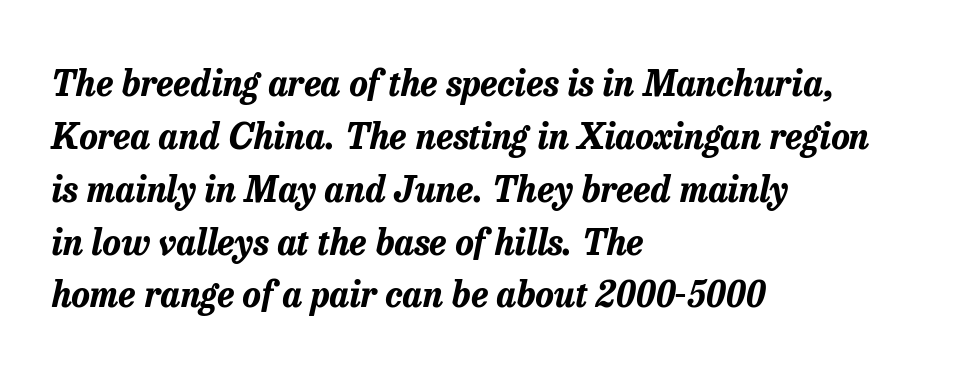
Q: Is the text bold? A: Yes.
Q: Is the text italic (slanted)? A: Yes, it leans right by about 13 degrees.
Q: Is the text underlined? A: No.
Q: How is the paragraph aligned? A: Left-aligned.
Q: Is the spacing between letters normal or unusually wide? A: Normal.
Q: Is the spacing between lines tight, normal or loose? A: Normal.
Q: Width (condensed, normal, or wide)? A: Normal.
Q: Stroke contrast? A: Low.
Q: x-height? A: Medium.
Q: Monospaced? A: No.
